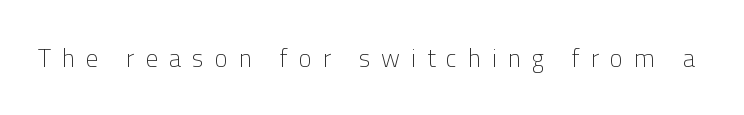
{"italic": "no", "bold": "no", "underline": "no", "letter_spacing": "wide", "letter_spacing_em": 0.44, "glyph_px": 25}
